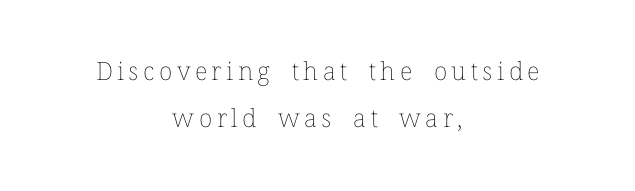
The lines in this sample share a center point and differ in where they start and stop. Each row of text sits above clean, open space. Summary of weight: not heavy and not bold. Characters remain perfectly vertical along every line.
